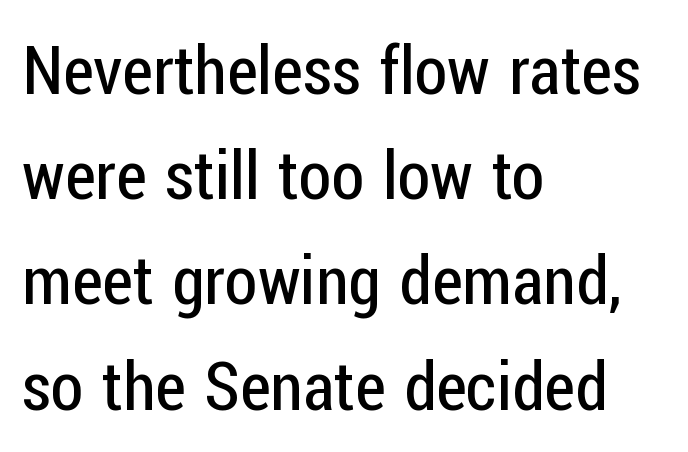
Q: Is the text bold? A: No.
Q: Is the text italic (slanted)? A: No, it is upright.
Q: Is the typeface a serif or a sans-serif typeface? A: Sans-serif.
Q: Is the text underlined? A: No.
Q: How is the paragraph aligned? A: Left-aligned.
Q: Is the spacing between letters normal or unusually wide? A: Normal.
Q: Is the spacing between lines tight, normal or loose? A: Normal.
Q: Width (condensed, normal, or wide)? A: Condensed.
Q: Stroke contrast? A: Low.
Q: x-height? A: Medium.
Q: Monospaced? A: No.
